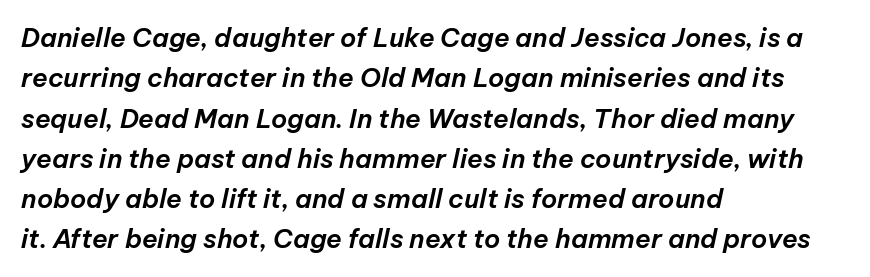
The image shows 26 px text type, italic (leaning right); set left-aligned, normal line spacing (1.55x), normal letter spacing, not underlined.
